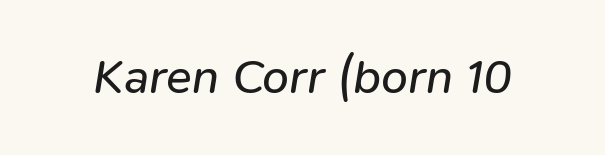
In terms of posture, this sample is oblique. Tracking value appears to be zero — textbook default spacing. The letters advance in unequal steps, a hallmark of proportional type. Think standard paragraph weight, or any step lighter than that. The space beneath each line is pristine and unruled.
